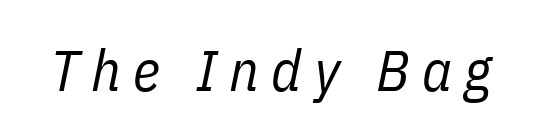
Q: Is the text bold? A: No.
Q: Is the text italic (slanted)? A: Yes, it leans right by about 11 degrees.
Q: Is the text underlined? A: No.
Q: Is the spacing between letters normal or unusually wide? A: Unusually wide.
Q: Width (condensed, normal, or wide)? A: Condensed.
Q: Stroke contrast? A: Low.
Q: x-height? A: Medium.
Q: Monospaced? A: No.
